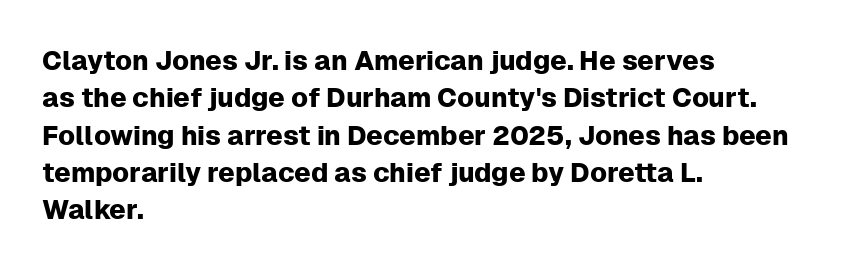
Q: Is the text italic (slanted)? A: No, it is upright.
Q: Is the text underlined? A: No.
Q: How is the paragraph aligned? A: Left-aligned.
Q: Is the spacing between letters normal or unusually wide? A: Normal.
Q: Is the spacing between lines tight, normal or loose? A: Normal.
